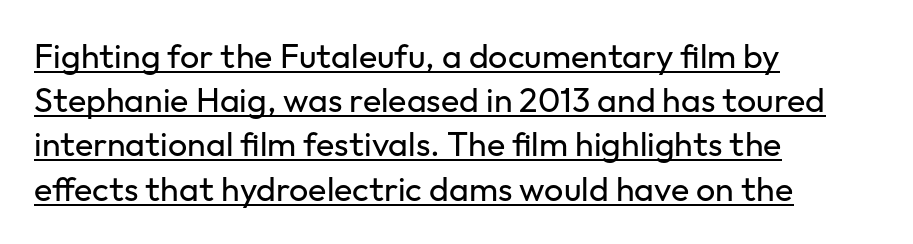
Q: Is the text bold? A: No.
Q: Is the text italic (slanted)? A: No, it is upright.
Q: Is the typeface a serif or a sans-serif typeface? A: Sans-serif.
Q: Is the text underlined? A: Yes.
Q: How is the paragraph aligned? A: Left-aligned.
Q: Is the spacing between letters normal or unusually wide? A: Normal.
Q: Is the spacing between lines tight, normal or loose? A: Normal.
Q: Width (condensed, normal, or wide)? A: Normal.
Q: Stroke contrast? A: Low.
Q: x-height? A: Medium.
Q: Monospaced? A: No.
